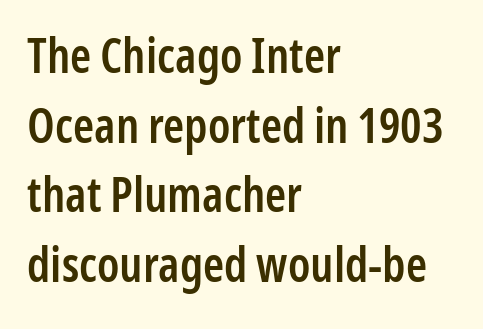
The rendering shows plain stroke endings on the letterforms — a sans-serif design. Nothing unusual about the tracking: characters are spaced as the font intends. The typesetting leans somewhat heavy: a semibold. In CSS terms this would be text-align: left. Vertically, the passage feels balanced, rows spaced as you'd expect. Style check: upright.
